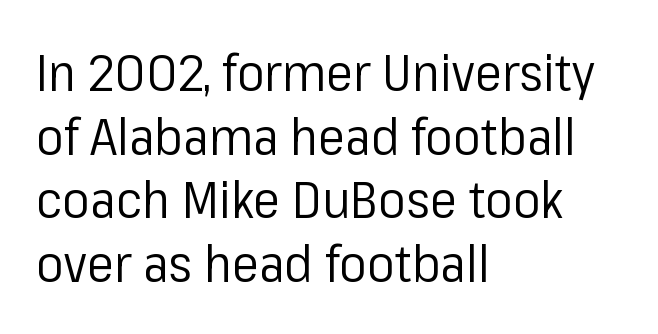
A classic flush-left, rag-right setting is used for this passage. Vertically, the passage feels balanced, rows spaced as you'd expect. Does the type have serifs? No, each stem ends abruptly. The type is set solid horizontally, with unmodified tracking. The foot of each line stays bare and open.
